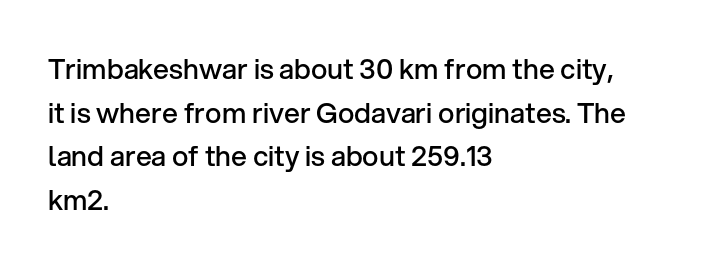
Q: Is the text bold? A: Semi-bold.
Q: Is the text italic (slanted)? A: No, it is upright.
Q: Is the typeface a serif or a sans-serif typeface? A: Sans-serif.
Q: Is the text underlined? A: No.
Q: How is the paragraph aligned? A: Left-aligned.
Q: Is the spacing between letters normal or unusually wide? A: Normal.
Q: Is the spacing between lines tight, normal or loose? A: Normal.
Q: Width (condensed, normal, or wide)? A: Normal.
Q: Stroke contrast? A: Low.
Q: x-height? A: Medium.
Q: Monospaced? A: No.
